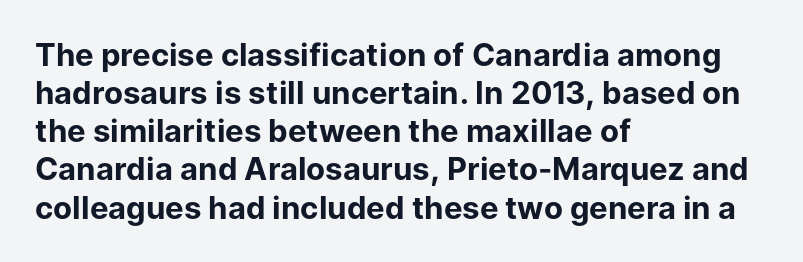
Regarding serifs, this sample does without them. Vertical strokes here are truly vertical. Left-aligned paragraph, ragged on the right. Anything drawn beneath the words? Only blank space. Look at the stroke-to-counter ratio: heavy, a bold. Spacing verdict: proportional, widths tailored to each character.
